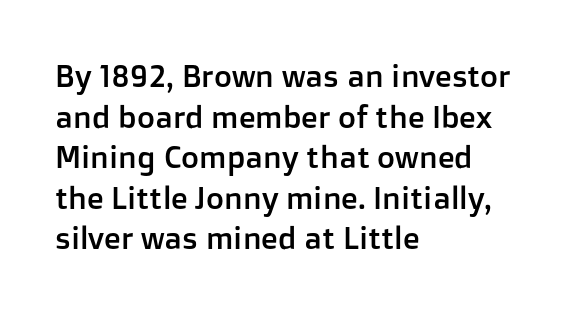
No word sits above an underline. Is there much room between lines? A standard amount, neither cramped nor airy. You could not count columns in this text — the font is proportionally spaced. Casual observation: everything's shoved over to the left.
